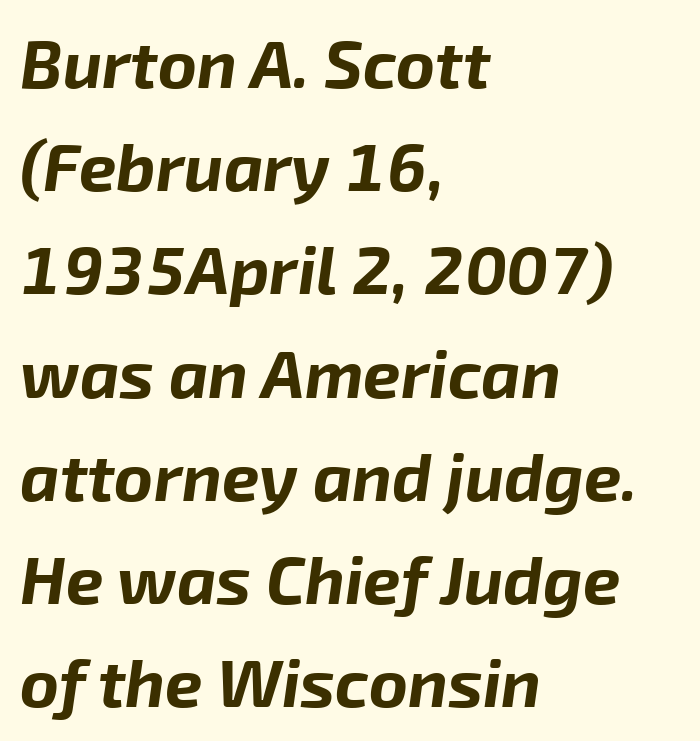
The image shows 67 px bold type, italic (leaning right); set left-aligned, normal line spacing (1.54x), normal letter spacing, not underlined; low stroke contrast and a medium x-height.
